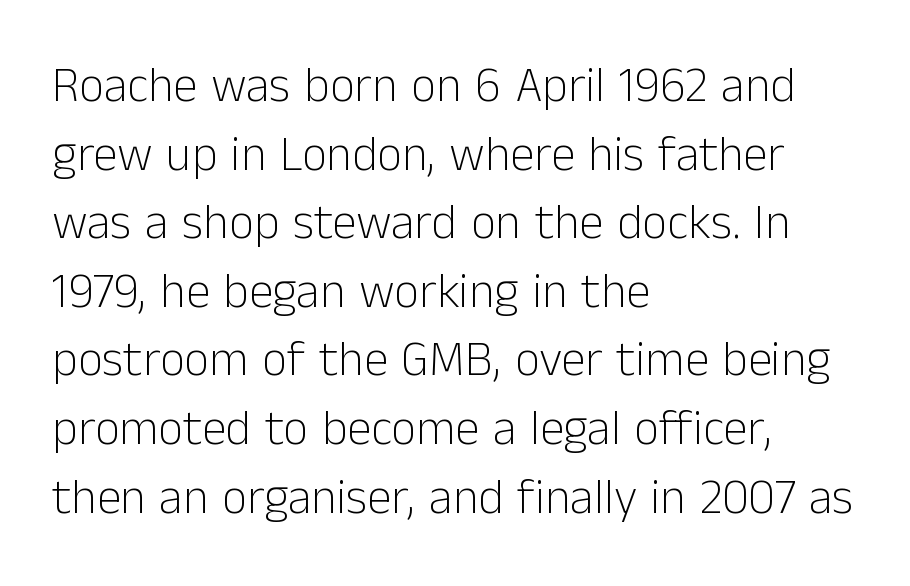
Q: Is the text bold? A: No.
Q: Is the text italic (slanted)? A: No, it is upright.
Q: Is the typeface a serif or a sans-serif typeface? A: Sans-serif.
Q: Is the text underlined? A: No.
Q: How is the paragraph aligned? A: Left-aligned.
Q: Is the spacing between letters normal or unusually wide? A: Normal.
Q: Is the spacing between lines tight, normal or loose? A: Normal.
Q: Width (condensed, normal, or wide)? A: Normal.
Q: Stroke contrast? A: Low.
Q: x-height? A: Medium.
Q: Monospaced? A: No.
